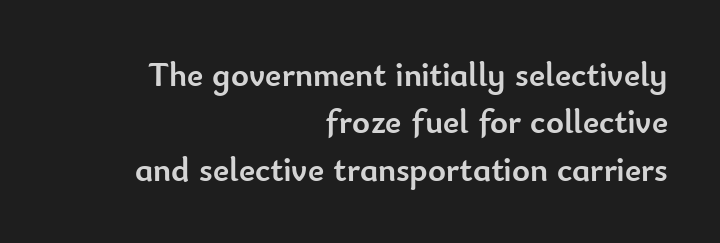
Decoration check: the copy has no underline. Is this a fixed-width face? No — the glyphs have proportional, varying widths. The lines in this sample share a right terminus and differ only in where they begin. Strong, thick strokes mark this as bold type. Here the glyphs are tracked normally, forming tight word shapes. The block of text has a typical density, with ordinary space between rows.
